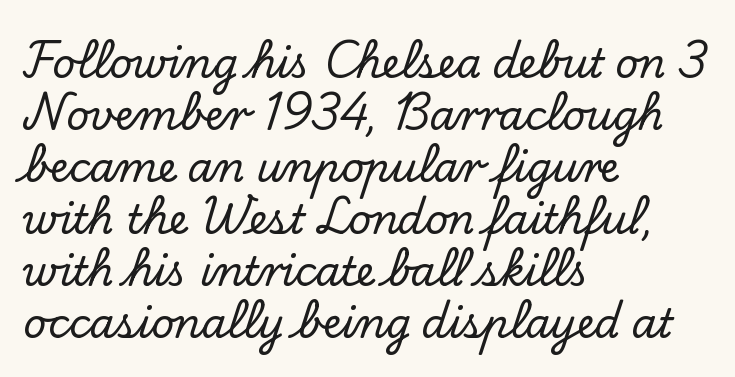
Q: Is the text italic (slanted)? A: Yes.
Q: Is the typeface a serif or a sans-serif typeface? A: Serif.
Q: Is the text underlined? A: No.
Q: How is the paragraph aligned? A: Left-aligned.
Q: Is the spacing between letters normal or unusually wide? A: Normal.
Q: Is the spacing between lines tight, normal or loose? A: Normal.
Q: Width (condensed, normal, or wide)? A: Normal.
Q: Stroke contrast? A: Low.
Q: x-height? A: Small.
Q: Monospaced? A: No.
